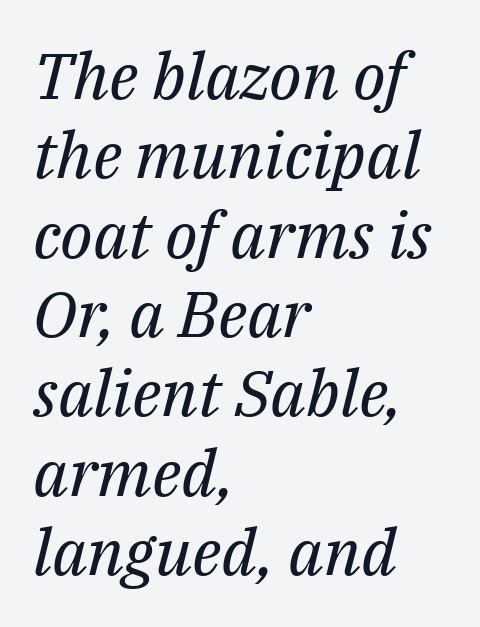
The image shows 64 px regular-weight serif type, italic (leaning right); set left-aligned, line spacing 1.24x, normal letter spacing, not underlined; medium stroke contrast and a medium x-height.
